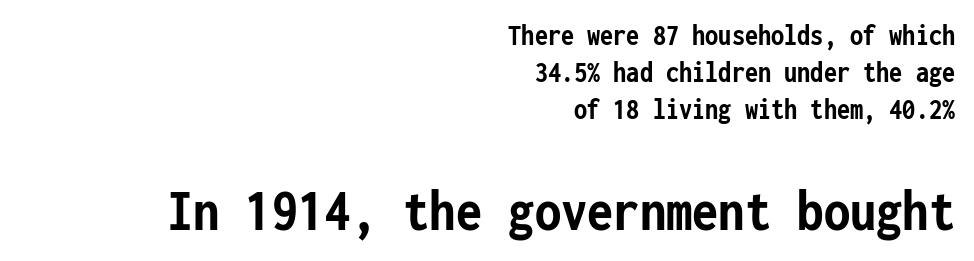
The image shows 60 px semibold, condensed sans-serif type, upright, monospaced; set right-aligned, line spacing 1.23x, normal letter spacing, not underlined; the second (bottom) block is 2.0x larger; low stroke contrast and a medium x-height.
